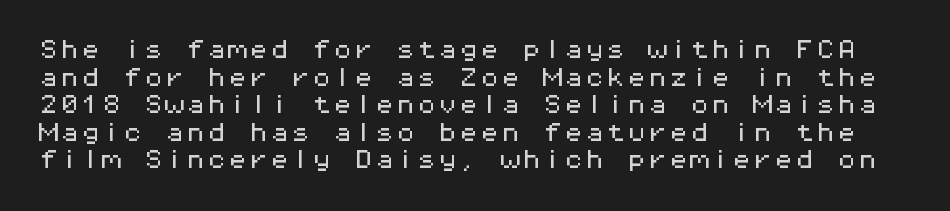
Unlike italic type, these characters show no tilt at all. Each word holds together tightly as a unit, with standard inter-letter gaps. The passage shown stacks its lines at a standard gap. Lines of text with bare space underneath.
